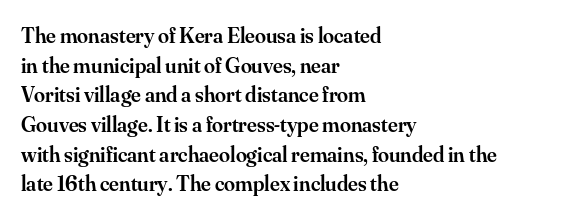
No word sits above an underline. Look at the stroke-to-counter ratio: somewhat heavy, a semibold. When letters stand straight like this, we call the style roman or upright. Observe the ordinary spacing: letters are neighbours, not strangers. The space between consecutive lines is moderate.
